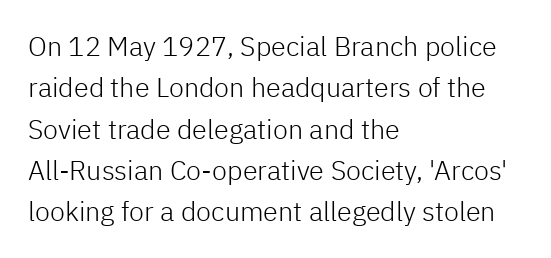
Q: Is the text bold? A: No.
Q: Is the text italic (slanted)? A: No, it is upright.
Q: Is the text underlined? A: No.
Q: How is the paragraph aligned? A: Left-aligned.
Q: Is the spacing between letters normal or unusually wide? A: Normal.
Q: Is the spacing between lines tight, normal or loose? A: Normal.
